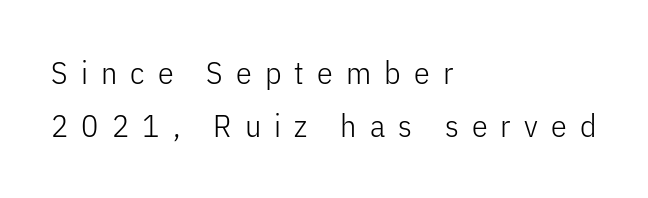
The typesetter chose a ragged-right arrangement here. Think standard paragraph weight, or any step lighter than that. Spacing verdict: proportional, widths tailored to each character. This block has exactly the height ordinary leading produces. Quick note: not italic, upright. Letter spacing: wide.
